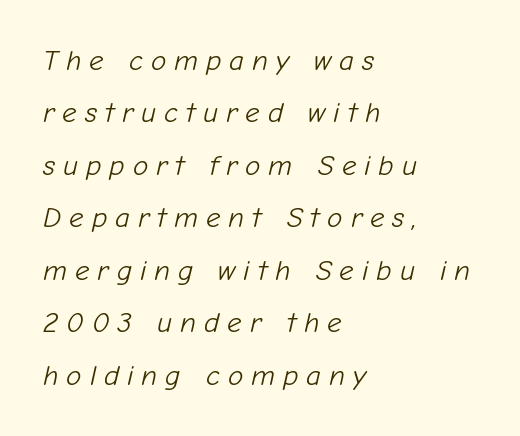
The image shows 29 px light type, italic (leaning right); set left-aligned, line spacing 1.81x, unusually wide letter spacing (+0.27 em), not underlined; low stroke contrast and a medium x-height.
